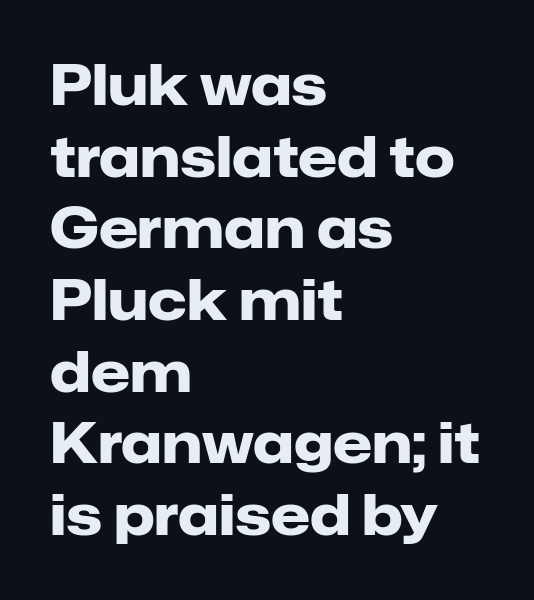
Short and long lines alike share a common starting point at left. Unmarked baselines from the first word to the last. The type family on display is of the sans-serif kind. Unlike italic type, these characters show no tilt at all.
